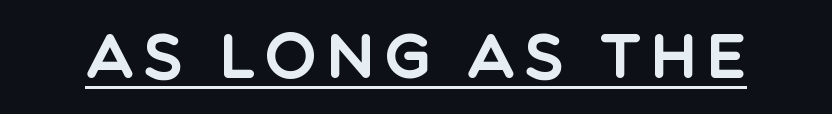
The passage shown is typed in a proportional face where columns would drift. This sample uses an upright cut, with every glyph sitting square on the baseline. Does a line run under the words? Yes, clearly. The type family on display is of the sans-serif kind.
